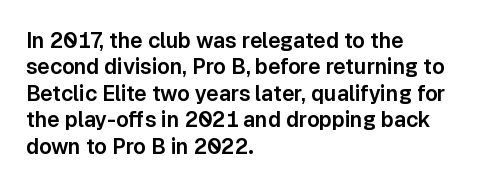
The image shows 21 px text type, upright; set left-aligned, normal line spacing (1.26x), normal letter spacing, not underlined.
